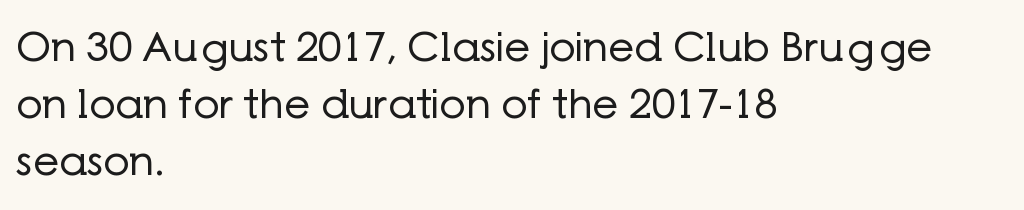
Just letters on the line, the space beneath them empty. In terms of posture, this sample is upright. Proportional: the letters do not fall into vertical columns. Baseline-to-baseline distance is the conventional proportion of letter height. The text block is weighted toward the left margin, trailing off unevenly rightward. The rendering keeps characters at their native spacing.
